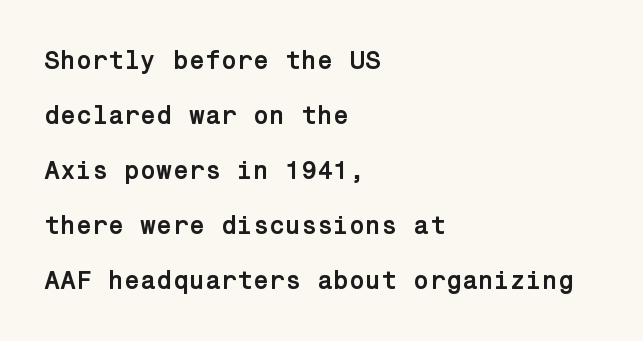
Q: Is the text bold? A: Yes.
Q: Is the text italic (slanted)? A: No, it is upright.
Q: Is the text underlined? A: No.
Q: How is the paragraph aligned? A: Left-aligned.
Q: Is the spacing between letters normal or unusually wide? A: Normal.
Q: Is the spacing between lines tight, normal or loose? A: Loose.
